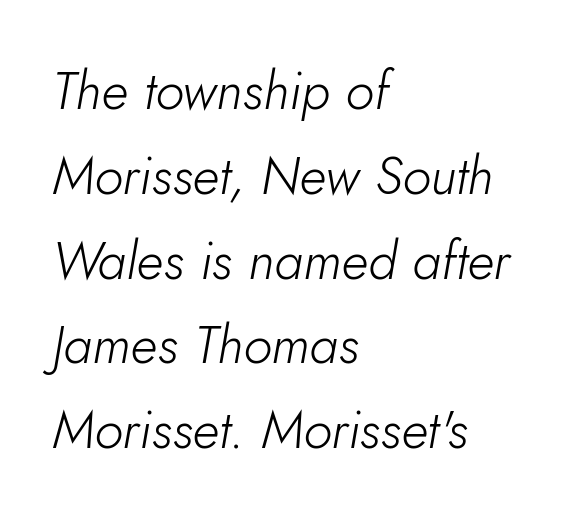
{"italic": "yes", "lean": "right", "slant_degrees": 10, "bold": "no", "weight": "light", "width": "normal", "stroke_contrast": "low", "x_height": "small", "monospaced": "no", "underline": "no", "align": "left", "line_spacing": "normal", "line_spacing_ratio": 1.6, "letter_spacing": "normal", "letter_spacing_em": 0.0, "glyph_px": 53}
